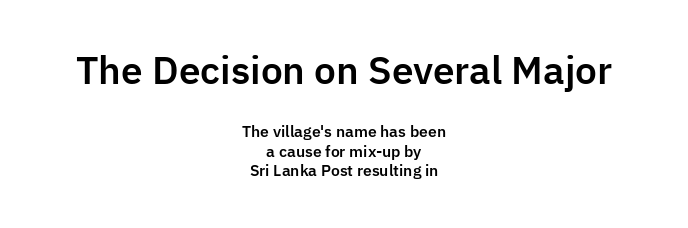
Q: Is the text italic (slanted)? A: No, it is upright.
Q: Is the typeface a serif or a sans-serif typeface? A: Sans-serif.
Q: Is the text underlined? A: No.
Q: How is the paragraph aligned? A: Centered.
Q: Is the spacing between letters normal or unusually wide? A: Normal.
Q: Is the spacing between lines tight, normal or loose? A: Normal.
Q: Which block of text is set in a larger size, the first (top) or the second (bottom)? A: The first (top) one.
Q: Width (condensed, normal, or wide)? A: Normal.
Q: Stroke contrast? A: Low.
Q: x-height? A: Medium.
Q: Monospaced? A: No.
